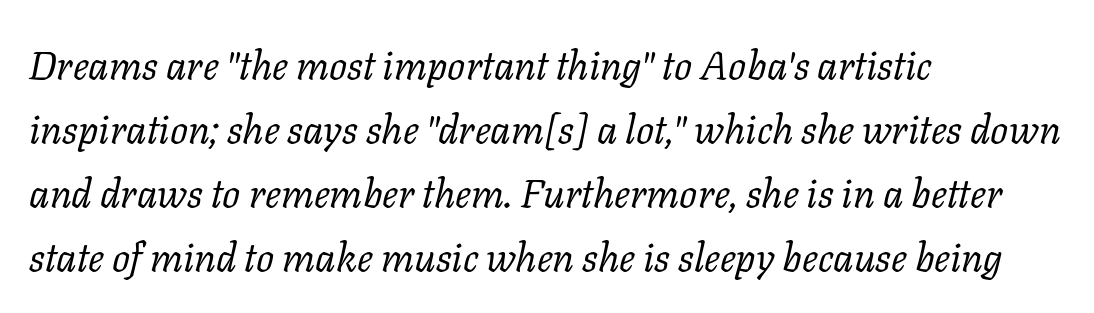
The rag falls on the right side of this text block. The text carries the slant typical of an italic or oblique font. The zone under the glyphs is completely vacant. This sample uses a serif face. Honestly, the letter spacing is just normal — you wouldn't notice it. The leading is moderate, giving the passage an even texture.
